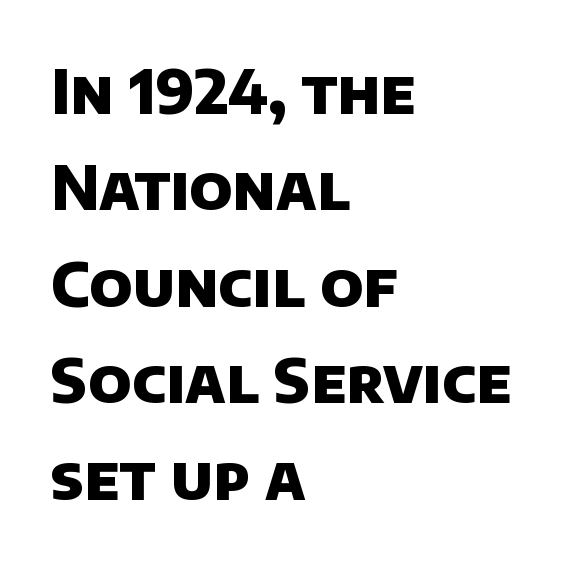
The image shows 61 px heavy sans-serif type; set left-aligned, normal line spacing (1.58x), normal letter spacing, not underlined; low stroke contrast and a large x-height.
